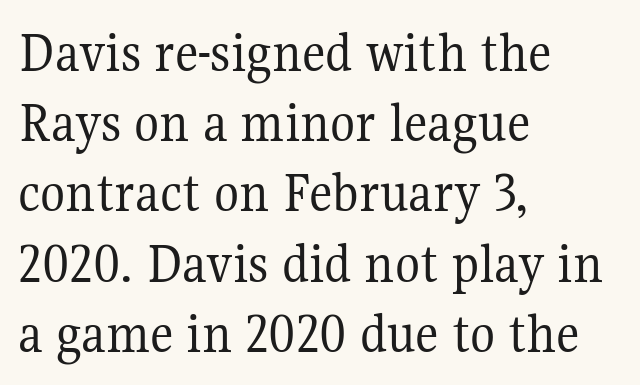
Q: Is the text bold? A: No.
Q: Is the text italic (slanted)? A: No, it is upright.
Q: Is the typeface a serif or a sans-serif typeface? A: Serif.
Q: Is the text underlined? A: No.
Q: How is the paragraph aligned? A: Left-aligned.
Q: Is the spacing between letters normal or unusually wide? A: Normal.
Q: Width (condensed, normal, or wide)? A: Normal.
Q: Stroke contrast? A: Medium.
Q: x-height? A: Medium.
Q: Monospaced? A: No.
